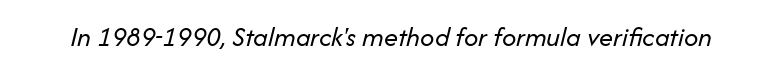
This is not heavy type; no bold has been used. Inter-character spacing is left at the font's built-in metrics. Style check: oblique. The rendering uses natural spacing where letterforms have individual widths. Anything drawn beneath the words? Only blank space.
